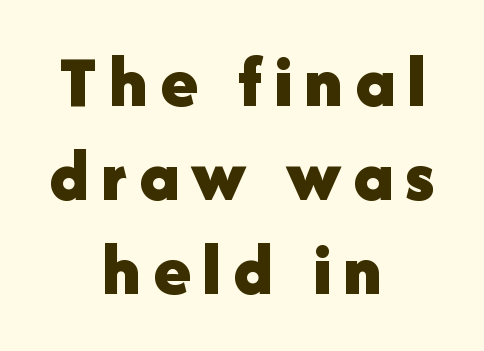
{"serif": "no", "italic": "no", "bold": "yes", "weight": "bold", "width": "normal", "stroke_contrast": "low", "x_height": "medium", "monospaced": "no", "underline": "no", "align": "center", "line_spacing_ratio": 1.24, "glyph_px": 76}
